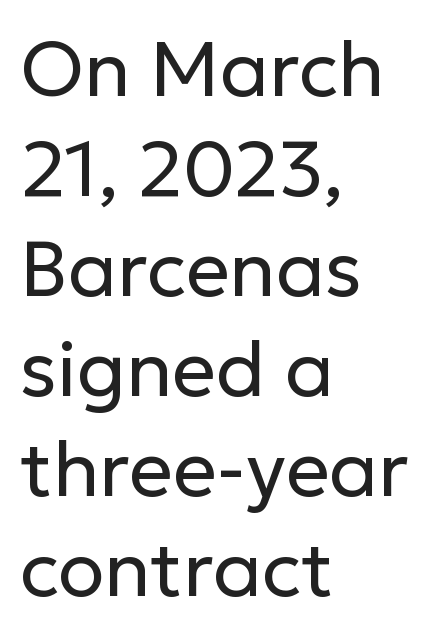
The image shows 77 px regular-weight sans-serif type, upright; set left-aligned, normal line spacing (1.3x), normal letter spacing, not underlined; low stroke contrast and a medium x-height.
